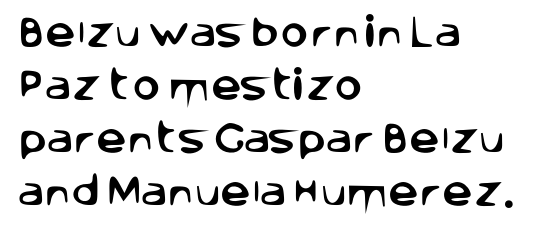
The image shows 34 px sans-serif type, upright; set left-aligned, normal line spacing (1.56x), normal letter spacing, not underlined; low stroke contrast and a large x-height.
